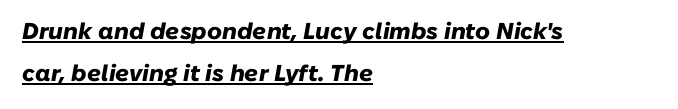
{"italic": "yes", "lean": "right", "slant_degrees": 10, "bold": "yes", "underline": "yes", "align": "left", "line_spacing_ratio": 1.83, "letter_spacing": "normal", "letter_spacing_em": 0.0, "glyph_px": 23}
